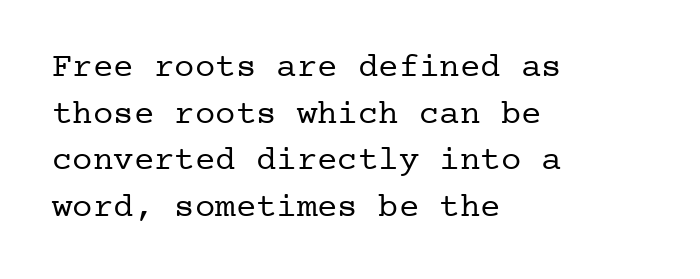
The image shows 34 px regular-weight serif type, upright; set left-aligned, normal line spacing (1.37x), normal letter spacing, not underlined; low stroke contrast and a medium x-height.
